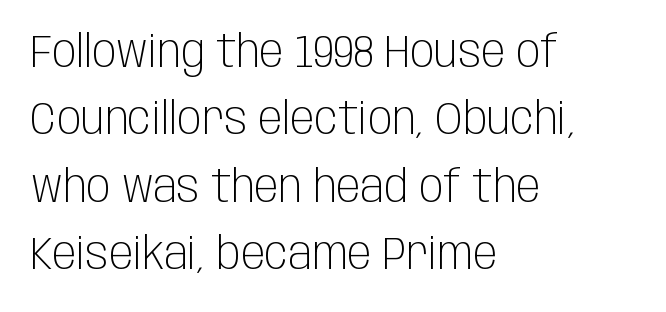
Q: Is the text bold? A: No.
Q: Is the text italic (slanted)? A: No, it is upright.
Q: Is the typeface a serif or a sans-serif typeface? A: Sans-serif.
Q: Is the text underlined? A: No.
Q: How is the paragraph aligned? A: Left-aligned.
Q: Is the spacing between letters normal or unusually wide? A: Normal.
Q: Is the spacing between lines tight, normal or loose? A: Normal.
Q: Width (condensed, normal, or wide)? A: Condensed.
Q: Stroke contrast? A: Low.
Q: x-height? A: Large.
Q: Monospaced? A: No.
